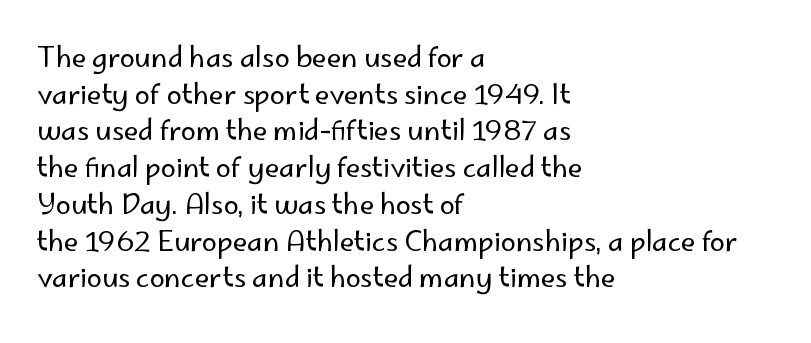
{"italic": "no", "bold": "no", "underline": "no", "align": "left", "line_spacing": "normal", "line_spacing_ratio": 1.36, "letter_spacing": "normal", "letter_spacing_em": 0.0, "glyph_px": 27}
